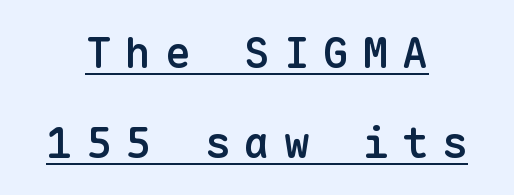
A student would call this center alignment; a typographer would say set centered. You can see a thin bar hugging the bottom of the glyphs. Do the letters lean? They stand straight. How heavy is the stroke? Medium-heavy — a semibold, shy of bold. The text was rendered using a sans face with plain stroke endings.
